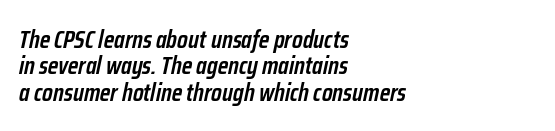
{"italic": "yes", "lean": "right", "slant_degrees": 12, "bold": "semi", "underline": "no", "align": "left", "line_spacing": "tight", "line_spacing_ratio": 1.06, "letter_spacing": "normal", "letter_spacing_em": 0.0, "glyph_px": 25}
